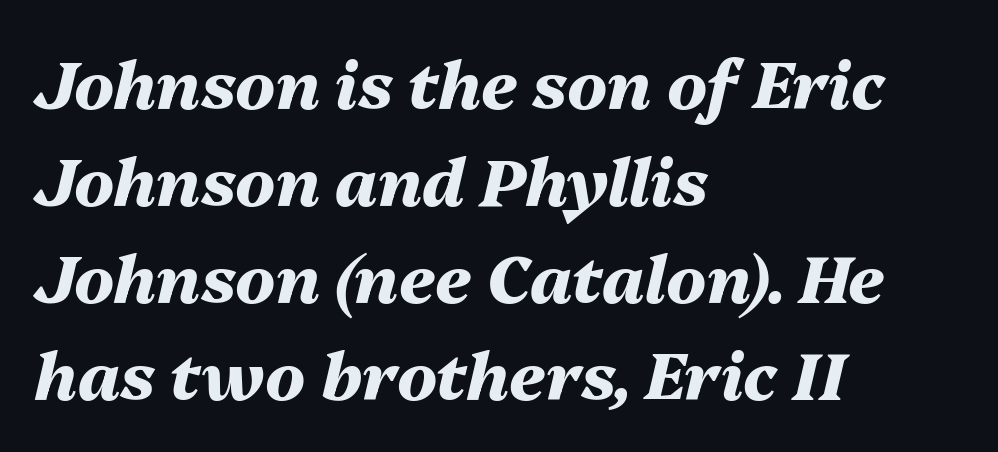
{"italic": "yes", "lean": "right", "slant_degrees": 13, "bold": "yes", "weight": "heavy", "width": "normal", "stroke_contrast": "medium", "x_height": "medium", "monospaced": "no", "underline": "no", "align": "left", "line_spacing": "normal", "line_spacing_ratio": 1.47, "letter_spacing": "normal", "letter_spacing_em": 0.0, "glyph_px": 66}
